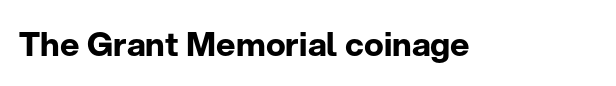
The image shows 33 px bold sans-serif type, upright; set normal letter spacing, not underlined; low stroke contrast and a medium x-height.
